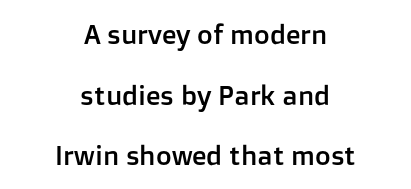
Plain, unruled lines of type. Whoever set this chose breathing room over compactness in the vertical rhythm. Is there any slant? The stems are plumb. Tracking value appears to be zero — textbook default spacing.
